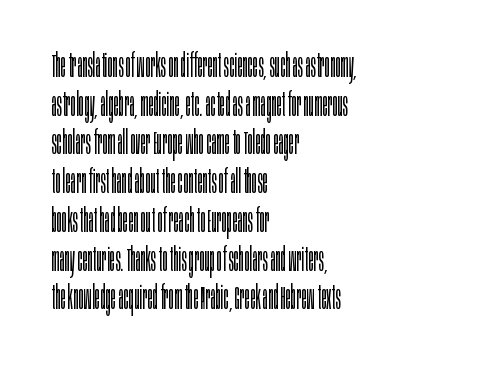
Q: Is the text bold? A: No.
Q: Is the text italic (slanted)? A: No, it is upright.
Q: Is the typeface a serif or a sans-serif typeface? A: Sans-serif.
Q: Is the text underlined? A: No.
Q: How is the paragraph aligned? A: Left-aligned.
Q: Is the spacing between letters normal or unusually wide? A: Normal.
Q: Width (condensed, normal, or wide)? A: Condensed.
Q: Stroke contrast? A: Low.
Q: x-height? A: Large.
Q: Monospaced? A: No.
